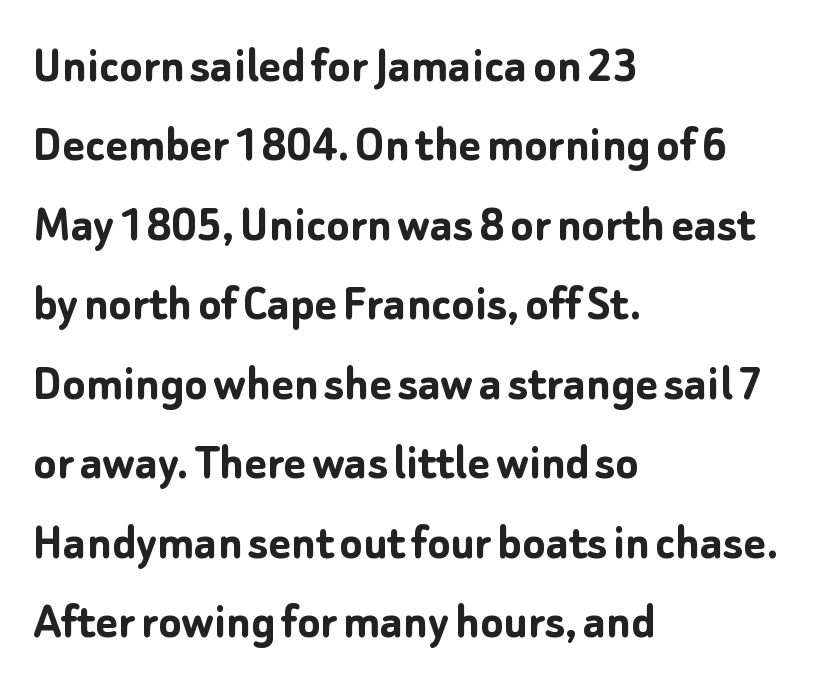
The paragraph shown leans on its left margin. Unlike a traditional serif, this face leaves its strokes unadorned. The type is set solid horizontally, with unmodified tracking. Check under the words: just untouched page. These lines carry a lot of weight — the face is fully bold. The lettering stays uniformly vertical, giving the passage a roman look.
